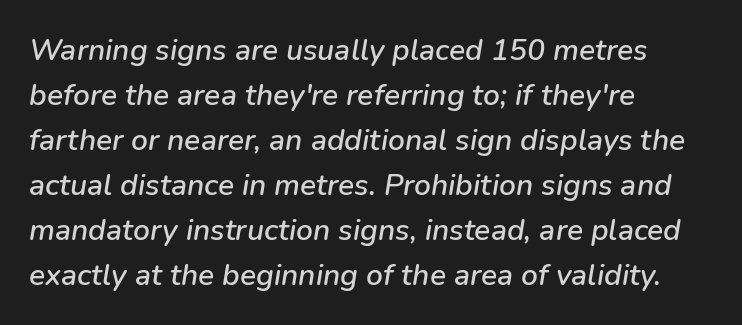
Spacing verdict: proportional, widths tailored to each character. Whoever set this chose a conventional vertical rhythm. The string is rendered with underlining switched off. It's the slanting kind of type.
